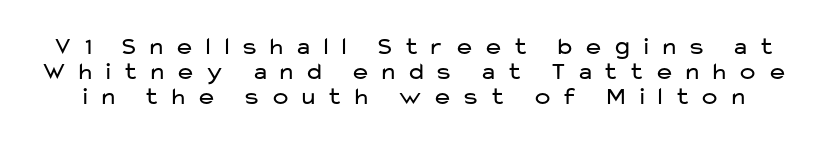
Q: Is the text bold? A: No.
Q: Is the text italic (slanted)? A: No, it is upright.
Q: Is the text underlined? A: No.
Q: Is the spacing between letters normal or unusually wide? A: Unusually wide.
Q: Is the spacing between lines tight, normal or loose? A: Tight.
